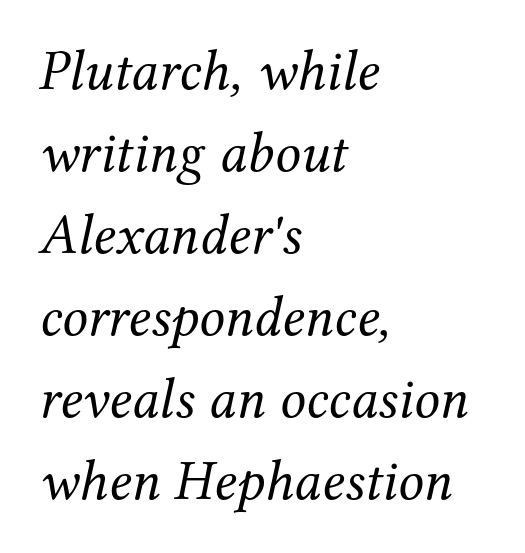
An italicized treatment has been applied to the whole sample. The space beneath each line is pristine and unruled. Vertical stems look standard width or narrower in stroke. The horizontal fit of the characters is conventional and even. Is this a sans? No — the strokes have serifs.
